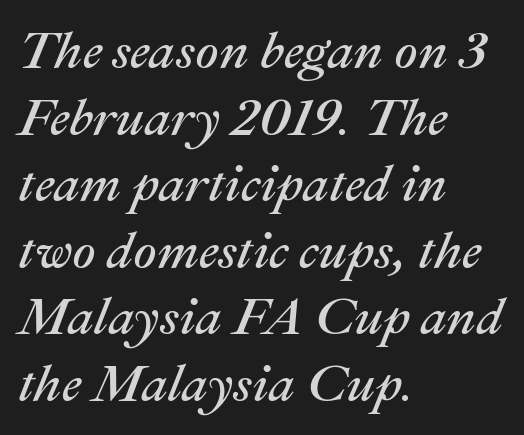
{"italic": "yes", "lean": "right", "slant_degrees": 22, "bold": "no", "weight": "regular", "width": "normal", "stroke_contrast": "medium", "x_height": "medium", "monospaced": "no", "underline": "no", "align": "left", "line_spacing": "normal", "line_spacing_ratio": 1.28, "letter_spacing": "normal", "letter_spacing_em": 0.0, "glyph_px": 52}
